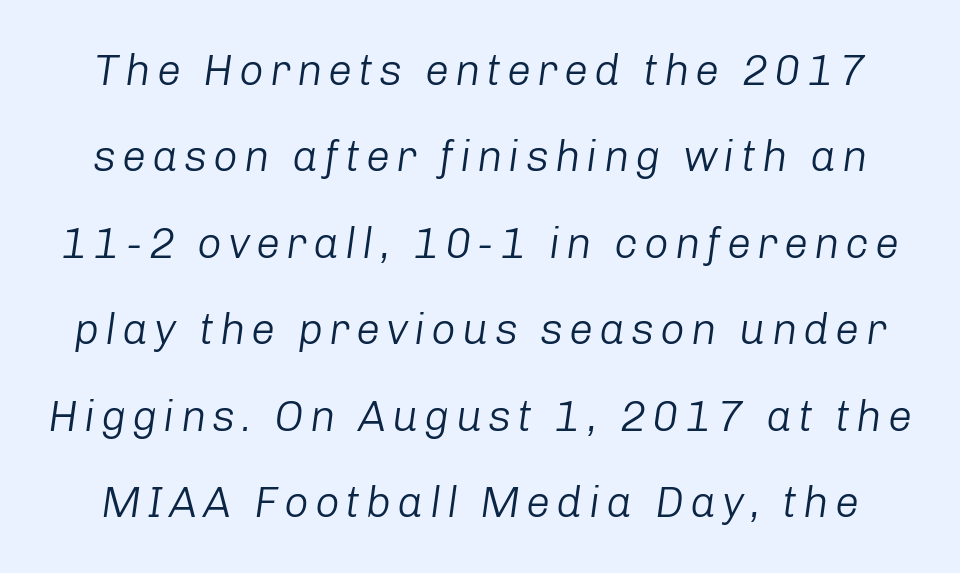
Summary of vertical rhythm: relaxed, with wide interline spacing. Words float on clear page, feet unadorned. Bold? No — there's no thickening of the strokes. The text carries the slant typical of an italic or oblique font. These lines are rendered in a variable-pitch font.
